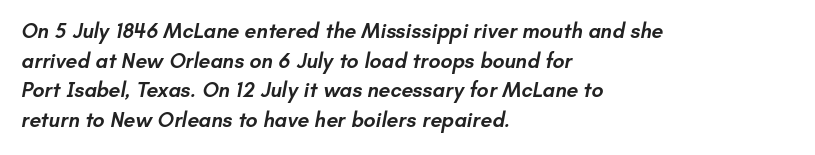
Set as a demibold, roughly 600 on the weight scale. All the whitespace from short lines collects on the right. Honestly, the letter spacing is just normal — you wouldn't notice it. The foot of each line stays bare and open.
